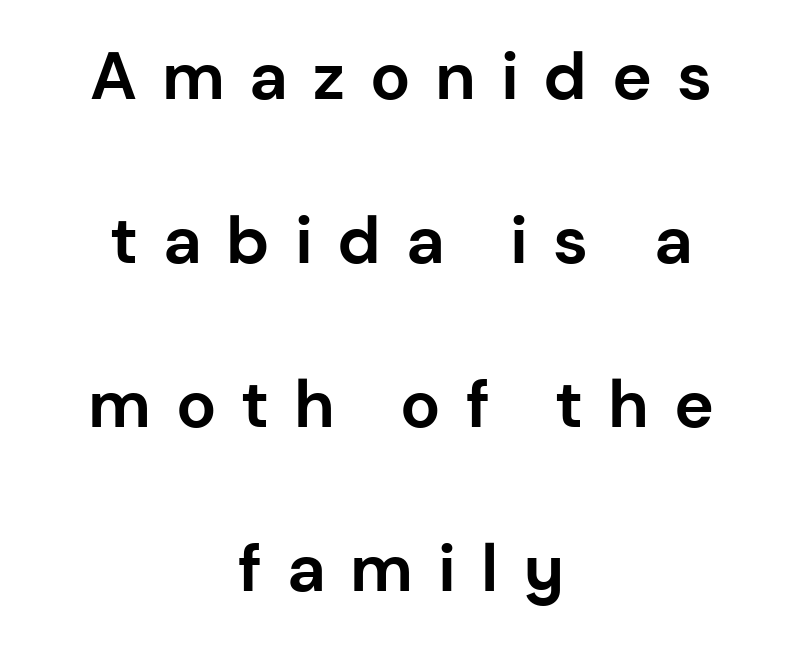
Quick note: interline space is abundant. Summary of weight: heavy, a full bold. Is this a sans? Yes — the strokes have no serifs. Observe the wide spacing: letters keep a clear distance from each other.
